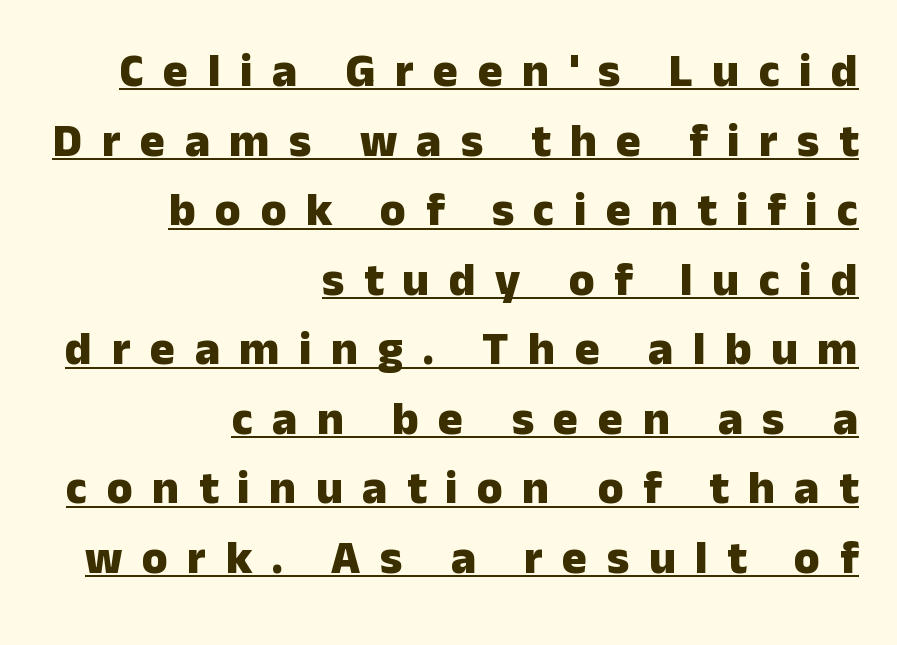
Q: Is the text bold? A: Yes.
Q: Is the text italic (slanted)? A: No, it is upright.
Q: Is the typeface a serif or a sans-serif typeface? A: Sans-serif.
Q: Is the text underlined? A: Yes.
Q: How is the paragraph aligned? A: Right-aligned.
Q: Is the spacing between letters normal or unusually wide? A: Unusually wide.
Q: Is the spacing between lines tight, normal or loose? A: Normal.
Q: Width (condensed, normal, or wide)? A: Normal.
Q: Stroke contrast? A: Low.
Q: x-height? A: Medium.
Q: Monospaced? A: No.
